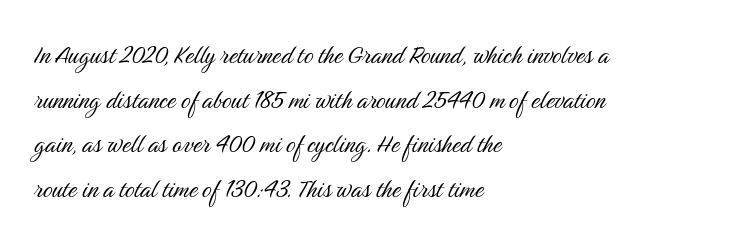
The image shows 30 px light, condensed sans-serif type; set left-aligned, normal line spacing (1.49x), normal letter spacing, not underlined; medium stroke contrast and a medium x-height.
